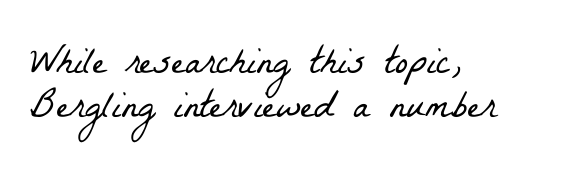
Q: Is the text bold? A: No.
Q: Is the typeface a serif or a sans-serif typeface? A: Serif.
Q: Is the text underlined? A: No.
Q: How is the paragraph aligned? A: Left-aligned.
Q: Is the spacing between letters normal or unusually wide? A: Normal.
Q: Is the spacing between lines tight, normal or loose? A: Tight.
Q: Width (condensed, normal, or wide)? A: Condensed.
Q: Stroke contrast? A: Low.
Q: x-height? A: Medium.
Q: Monospaced? A: No.
